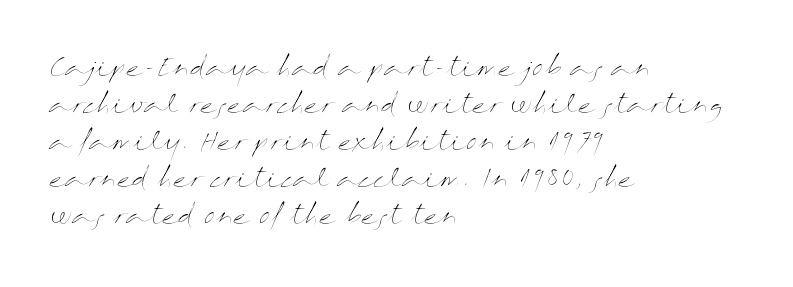
{"bold": "no", "underline": "no", "align": "left", "line_spacing": "normal", "line_spacing_ratio": 1.48, "letter_spacing": "normal", "letter_spacing_em": 0.0, "glyph_px": 25}
